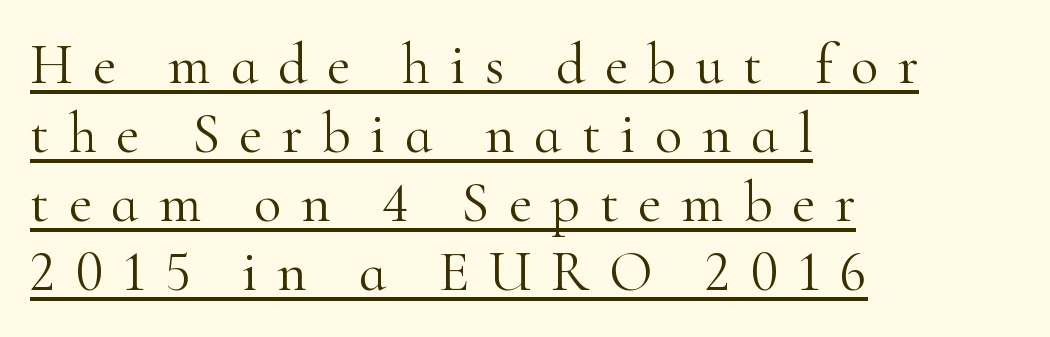
The weight tops out at a normal text grade. Layout note: lines flush left. Students, note that the glyphs here are deliberately spaced far apart. I'd call this a serif setting — the letters wear small feet. Here the designer chose a conventional face with non-uniform glyph widths. Rendered with straight, roman letterforms.
